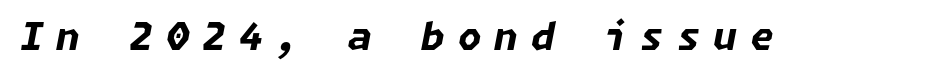
The image shows 38 px bold type, italic (leaning right); set unusually wide letter spacing (+0.34 em), not underlined; low stroke contrast and a medium x-height.
